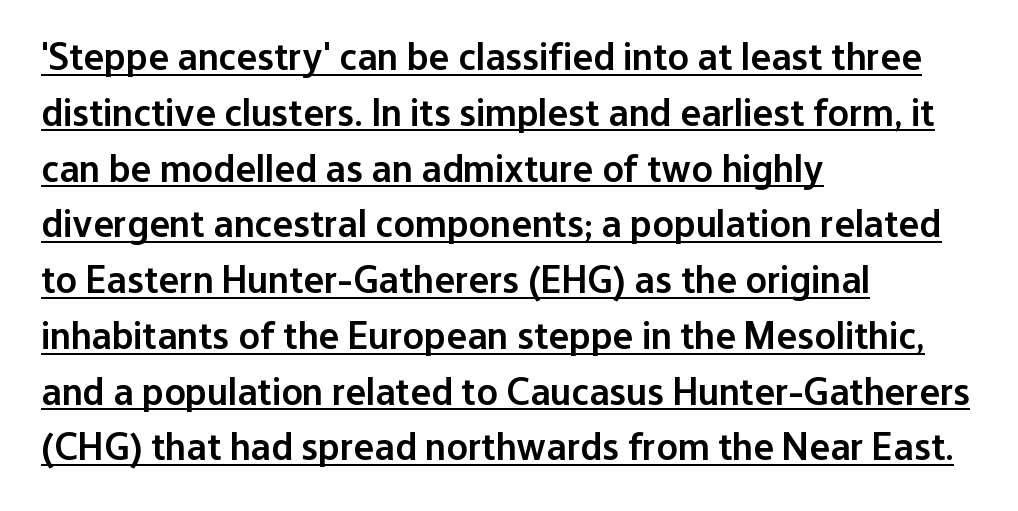
What weight is shown? A semibold, between regular and bold. To sum up the face: it is a sans, with no serifs. Evenly set lines give the paragraph a standard silhouette. Look at the tracking — it's just the regular setting, nothing added. Do the characters align in a grid? No, the font is proportional.
